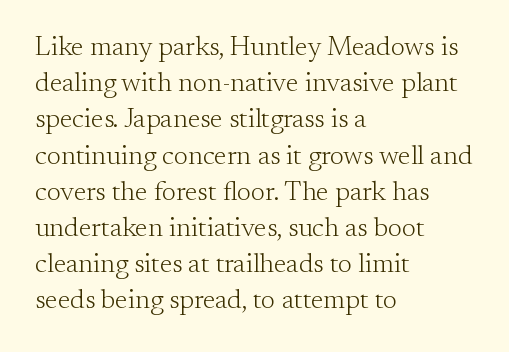
{"italic": "no", "bold": "no", "underline": "no", "align": "left", "line_spacing": "normal", "line_spacing_ratio": 1.34, "letter_spacing": "normal", "letter_spacing_em": 0.0, "glyph_px": 27}
